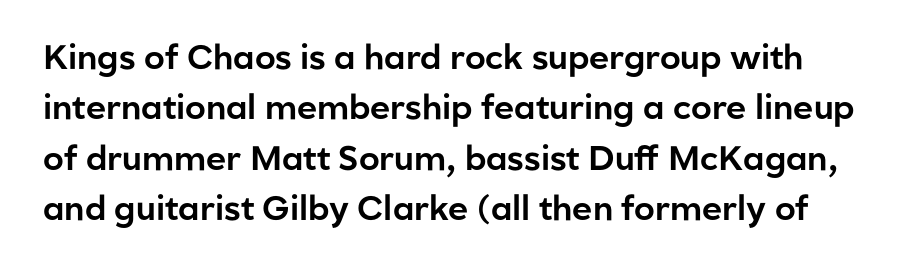
Q: Is the text italic (slanted)? A: No, it is upright.
Q: Is the typeface a serif or a sans-serif typeface? A: Sans-serif.
Q: Is the text underlined? A: No.
Q: Is the spacing between letters normal or unusually wide? A: Normal.
Q: Is the spacing between lines tight, normal or loose? A: Normal.
Q: Width (condensed, normal, or wide)? A: Normal.
Q: Stroke contrast? A: Low.
Q: x-height? A: Medium.
Q: Monospaced? A: No.
